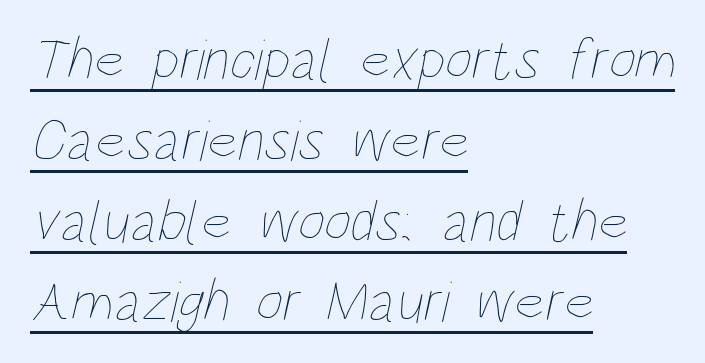
Q: Is the text bold? A: No.
Q: Is the text underlined? A: Yes.
Q: How is the paragraph aligned? A: Left-aligned.
Q: Is the spacing between letters normal or unusually wide? A: Normal.
Q: Is the spacing between lines tight, normal or loose? A: Normal.
Q: Width (condensed, normal, or wide)? A: Condensed.
Q: Stroke contrast? A: Low.
Q: x-height? A: Large.
Q: Monospaced? A: No.
